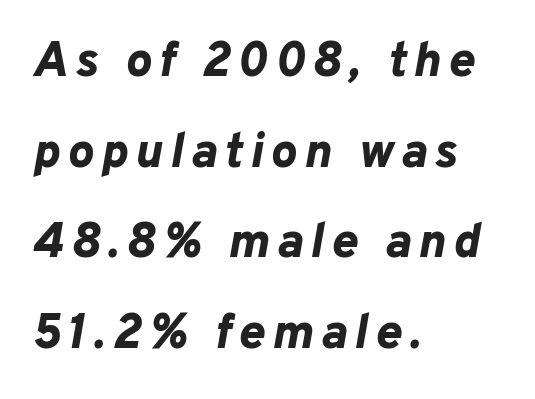
The image shows 49 px bold type, italic (leaning right); set left-aligned, line spacing 1.85x, not underlined; low stroke contrast and a medium x-height.
